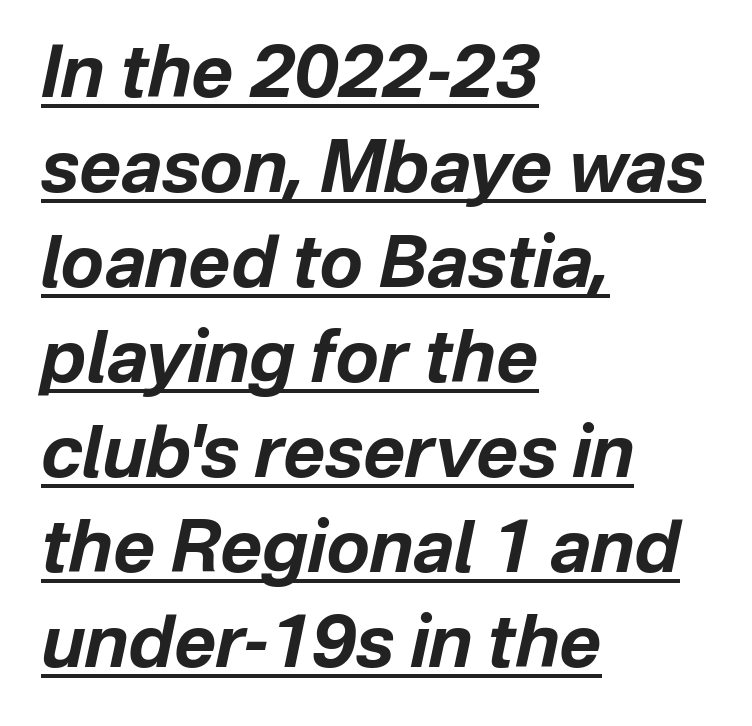
Q: Is the text bold? A: Yes.
Q: Is the text italic (slanted)? A: Yes, it leans right by about 12 degrees.
Q: Is the text underlined? A: Yes.
Q: How is the paragraph aligned? A: Left-aligned.
Q: Is the spacing between letters normal or unusually wide? A: Normal.
Q: Is the spacing between lines tight, normal or loose? A: Normal.
Q: Width (condensed, normal, or wide)? A: Normal.
Q: Stroke contrast? A: Low.
Q: x-height? A: Medium.
Q: Monospaced? A: No.
